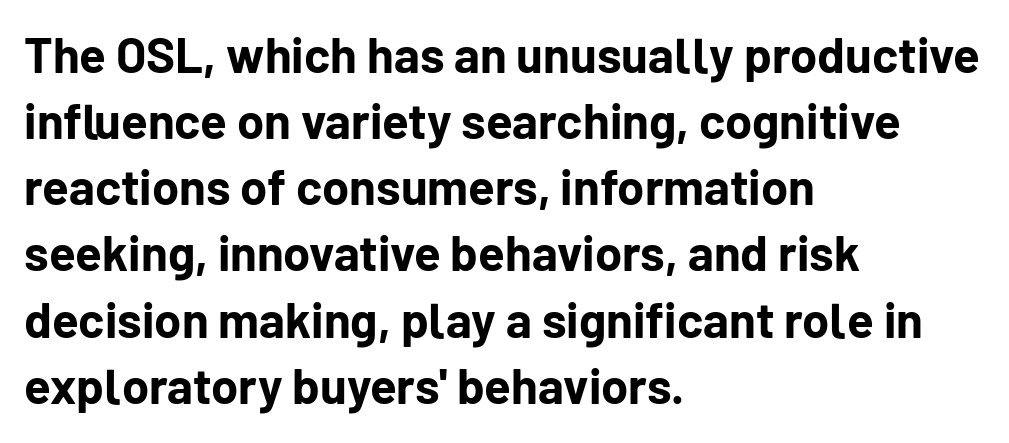
{"serif": "no", "italic": "no", "bold": "yes", "weight": "bold", "width": "normal", "stroke_contrast": "low", "x_height": "medium", "monospaced": "no", "underline": "no", "align": "left", "line_spacing": "normal", "line_spacing_ratio": 1.35, "letter_spacing": "normal", "letter_spacing_em": 0.0, "glyph_px": 49}
